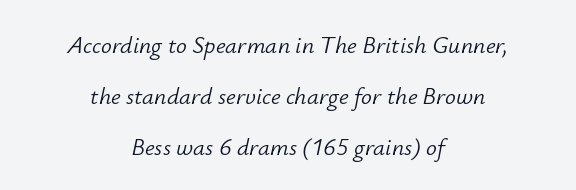
{"italic": "yes", "lean": "right", "slant_degrees": 12, "bold": "no", "underline": "no", "align": "center", "line_spacing": "loose", "line_spacing_ratio": 2.13, "letter_spacing": "normal", "letter_spacing_em": 0.0, "glyph_px": 24}
